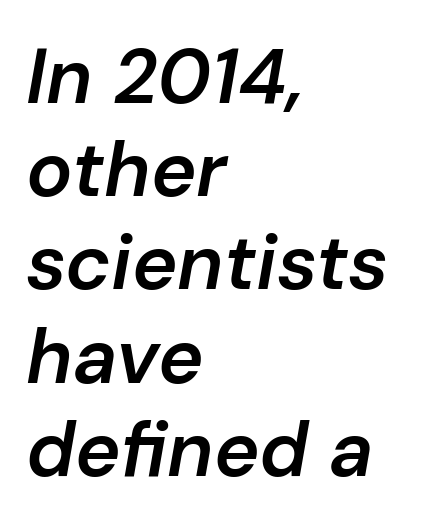
The image shows 77 px semibold type, italic (leaning right); set left-aligned, line spacing 1.21x, normal letter spacing, not underlined; low stroke contrast and a medium x-height.
